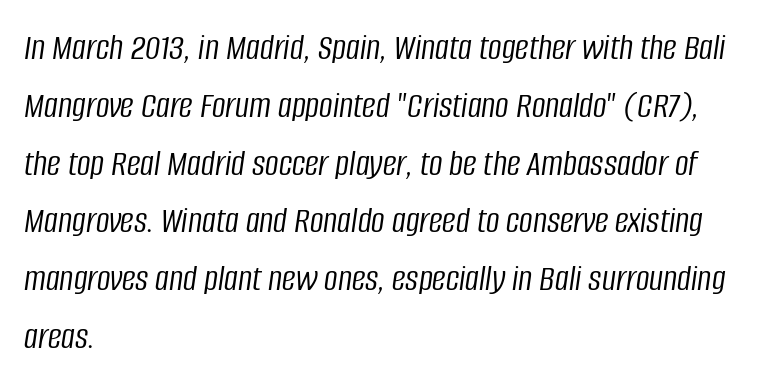
{"italic": "yes", "lean": "right", "slant_degrees": 8, "bold": "no", "weight": "light", "width": "condensed", "stroke_contrast": "low", "x_height": "large", "monospaced": "no", "underline": "no", "align": "left", "line_spacing": "normal", "line_spacing_ratio": 1.52, "letter_spacing": "normal", "letter_spacing_em": 0.0, "glyph_px": 38}
